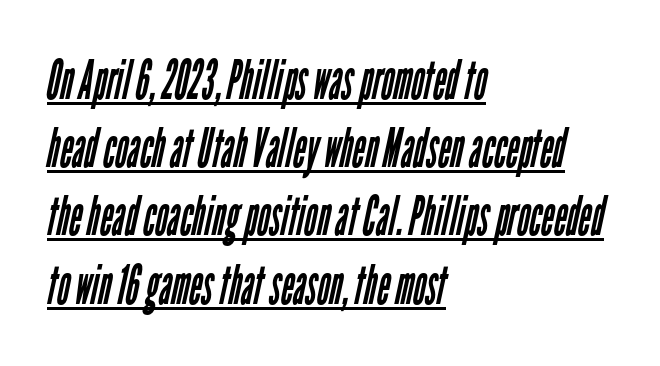
The image shows 55 px regular-weight, condensed sans-serif type; set left-aligned, line spacing 1.24x, normal letter spacing, underlined; low stroke contrast and a medium x-height.
